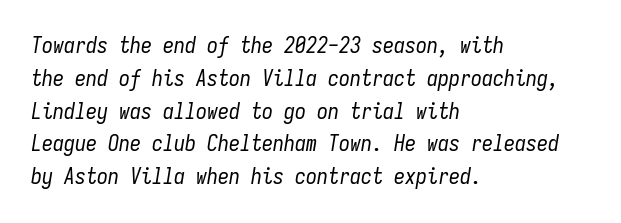
The image shows 22 px text type, italic (leaning right); set left-aligned, normal line spacing (1.49x), normal letter spacing, not underlined.
